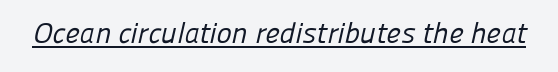
The image shows 29 px regular-weight sans-serif type; set normal letter spacing, underlined; low stroke contrast and a medium x-height.
